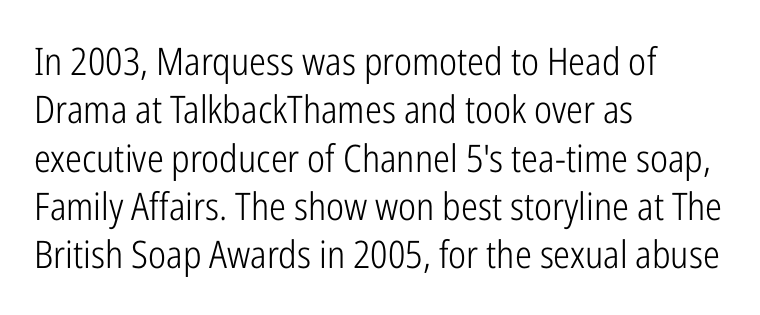
Q: Is the text bold? A: No.
Q: Is the text italic (slanted)? A: No, it is upright.
Q: Is the typeface a serif or a sans-serif typeface? A: Sans-serif.
Q: Is the text underlined? A: No.
Q: How is the paragraph aligned? A: Left-aligned.
Q: Is the spacing between letters normal or unusually wide? A: Normal.
Q: Is the spacing between lines tight, normal or loose? A: Normal.
Q: Width (condensed, normal, or wide)? A: Condensed.
Q: Stroke contrast? A: Low.
Q: x-height? A: Medium.
Q: Monospaced? A: No.
